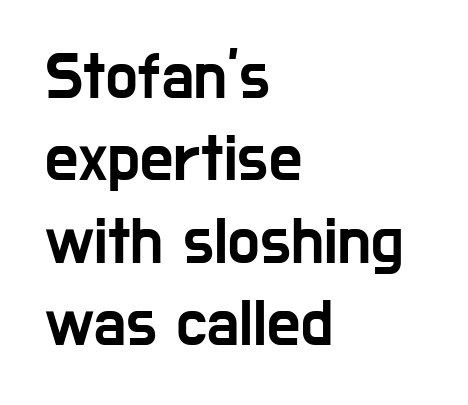
{"serif": "no", "italic": "no", "width": "condensed", "stroke_contrast": "low", "x_height": "medium", "monospaced": "no", "underline": "no", "align": "left", "line_spacing": "normal", "line_spacing_ratio": 1.25, "letter_spacing": "normal", "letter_spacing_em": 0.0, "glyph_px": 66}
